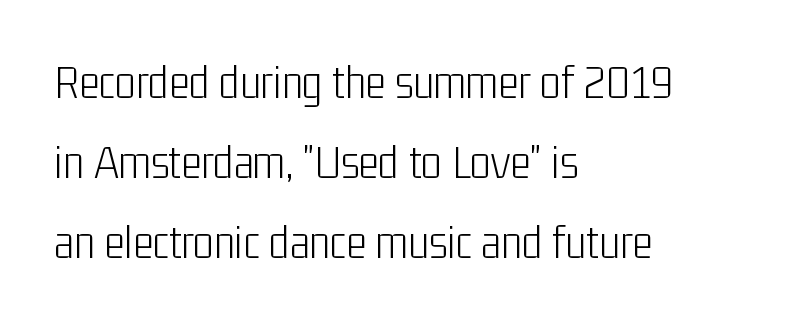
Q: Is the text bold? A: No.
Q: Is the text italic (slanted)? A: No, it is upright.
Q: Is the typeface a serif or a sans-serif typeface? A: Sans-serif.
Q: Is the text underlined? A: No.
Q: How is the paragraph aligned? A: Left-aligned.
Q: Is the spacing between letters normal or unusually wide? A: Normal.
Q: Is the spacing between lines tight, normal or loose? A: Normal.
Q: Width (condensed, normal, or wide)? A: Condensed.
Q: Stroke contrast? A: Low.
Q: x-height? A: Medium.
Q: Monospaced? A: No.
